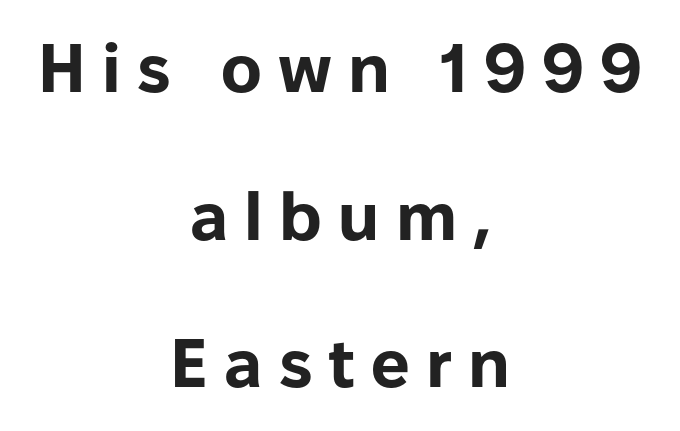
The image shows 68 px bold sans-serif type, upright; set centered, loose line spacing (2.17x), unusually wide letter spacing (+0.24 em), not underlined; low stroke contrast and a medium x-height.
